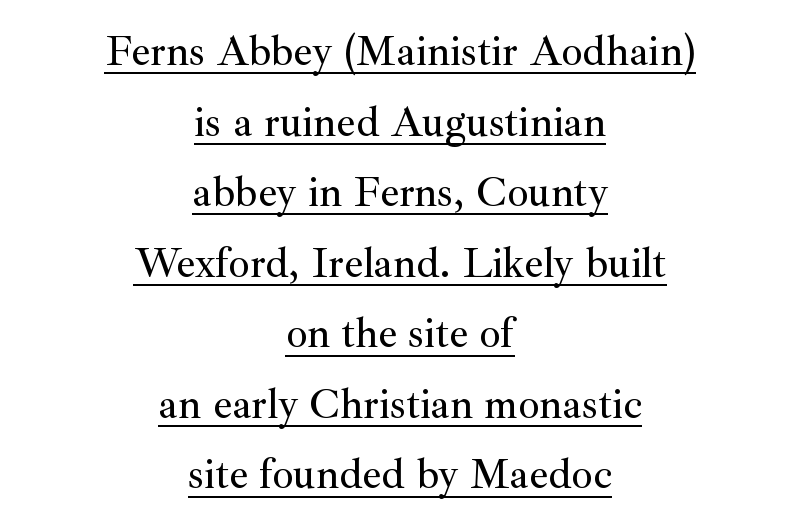
Q: Is the text italic (slanted)? A: No, it is upright.
Q: Is the typeface a serif or a sans-serif typeface? A: Serif.
Q: Is the text underlined? A: Yes.
Q: How is the paragraph aligned? A: Centered.
Q: Is the spacing between letters normal or unusually wide? A: Normal.
Q: Is the spacing between lines tight, normal or loose? A: Normal.
Q: Width (condensed, normal, or wide)? A: Normal.
Q: Stroke contrast? A: Medium.
Q: x-height? A: Small.
Q: Monospaced? A: No.
